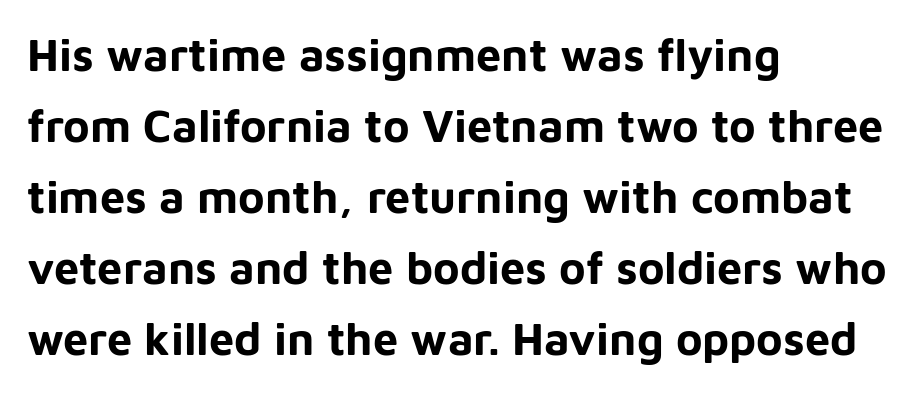
{"serif": "no", "italic": "no", "bold": "yes", "weight": "bold", "width": "normal", "stroke_contrast": "low", "x_height": "medium", "monospaced": "no", "underline": "no", "align": "left", "line_spacing": "normal", "line_spacing_ratio": 1.58, "letter_spacing": "normal", "letter_spacing_em": 0.0, "glyph_px": 45}
